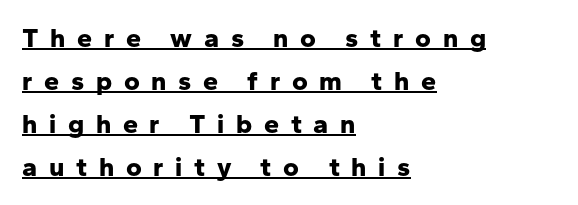
Q: Is the text bold? A: Yes.
Q: Is the text italic (slanted)? A: No, it is upright.
Q: Is the text underlined? A: Yes.
Q: How is the paragraph aligned? A: Left-aligned.
Q: Is the spacing between letters normal or unusually wide? A: Unusually wide.
Q: Is the spacing between lines tight, normal or loose? A: Normal.
